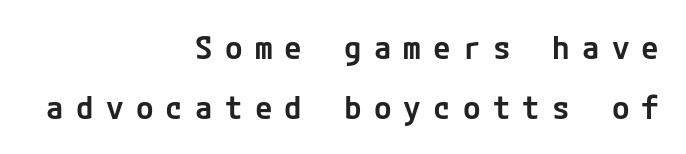
{"serif": "no", "italic": "no", "bold": "semi", "weight": "semibold", "width": "normal", "stroke_contrast": "low", "x_height": "medium", "underline": "no", "align": "right", "line_spacing_ratio": 1.87, "letter_spacing": "wide", "letter_spacing_em": 0.38, "glyph_px": 32}
